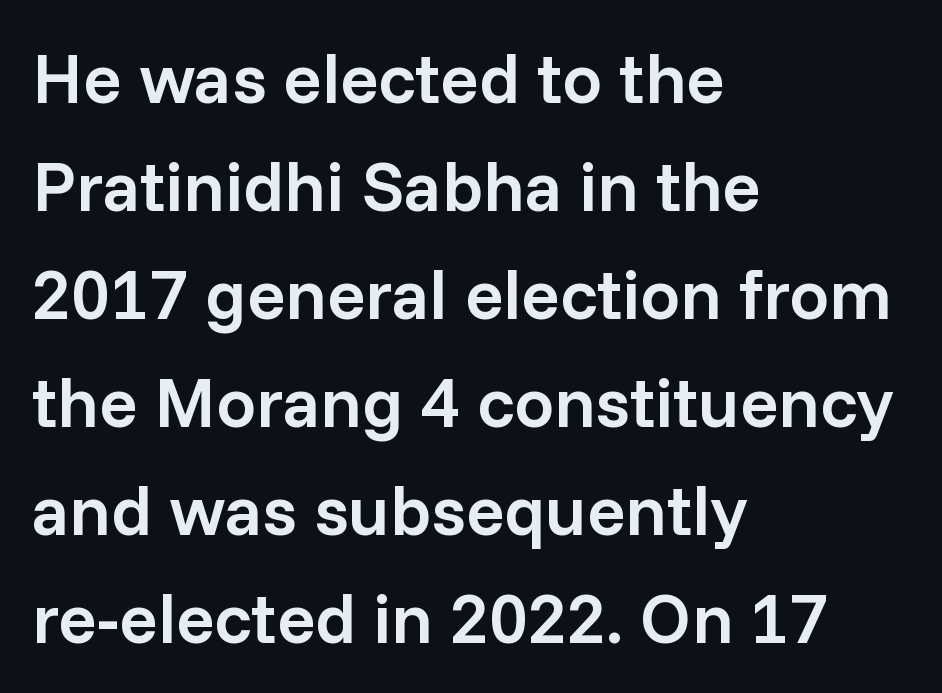
{"serif": "no", "italic": "no", "bold": "semi", "weight": "semibold", "width": "normal", "stroke_contrast": "low", "x_height": "medium", "monospaced": "no", "underline": "no", "align": "left", "line_spacing": "normal", "line_spacing_ratio": 1.52, "letter_spacing": "normal", "letter_spacing_em": 0.0, "glyph_px": 71}
